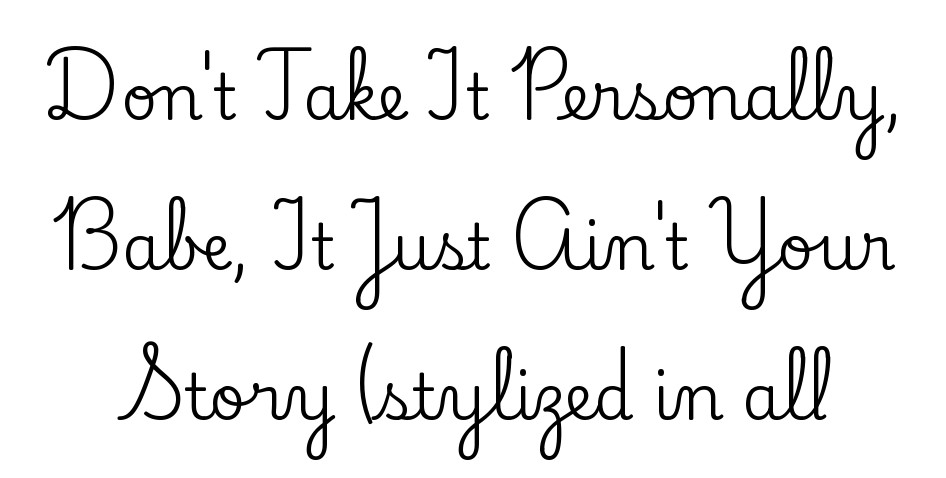
The image shows 63 px serif type, upright; set loose line spacing (2.38x), normal letter spacing, not underlined; low stroke contrast and a small x-height.
